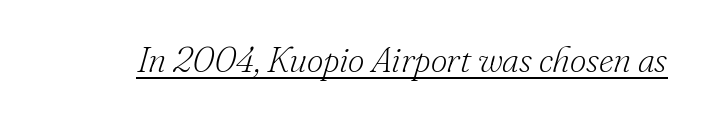
Q: Is the text bold? A: No.
Q: Is the text italic (slanted)? A: Yes, it leans right by about 16 degrees.
Q: Is the typeface a serif or a sans-serif typeface? A: Serif.
Q: Is the text underlined? A: Yes.
Q: Is the spacing between letters normal or unusually wide? A: Normal.
Q: Width (condensed, normal, or wide)? A: Normal.
Q: Stroke contrast? A: Low.
Q: x-height? A: Small.
Q: Monospaced? A: No.
